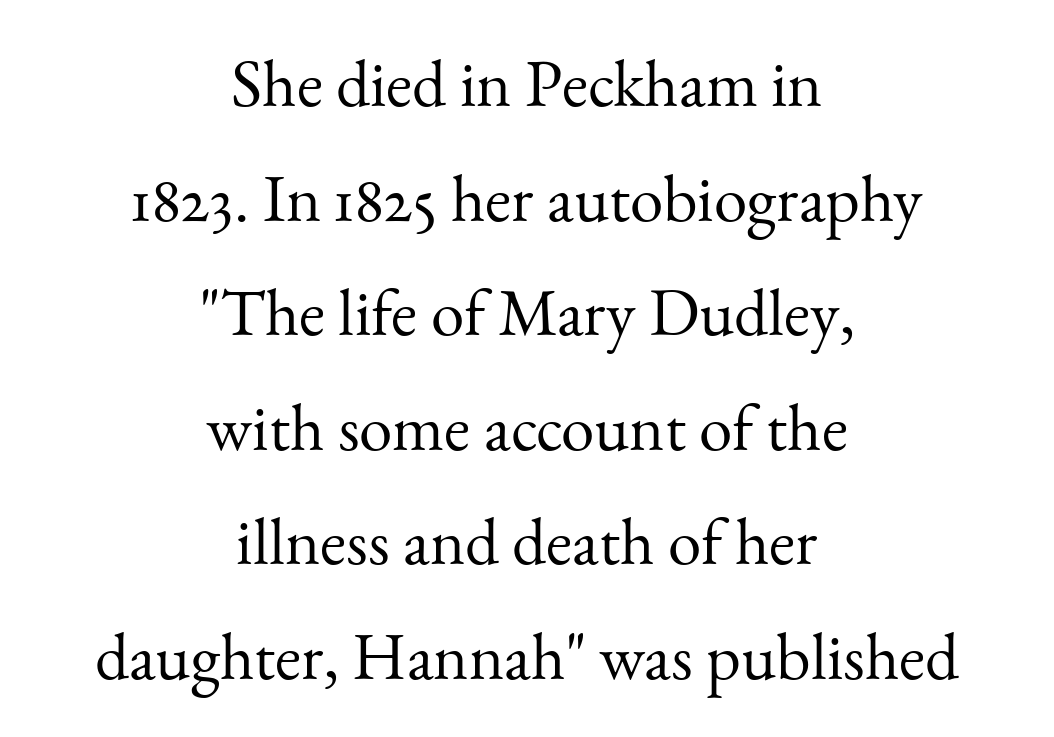
{"serif": "yes", "italic": "no", "bold": "no", "weight": "light", "width": "normal", "stroke_contrast": "medium", "x_height": "small", "monospaced": "no", "underline": "no", "align": "center", "line_spacing_ratio": 1.71, "letter_spacing": "normal", "letter_spacing_em": 0.0, "glyph_px": 67}
